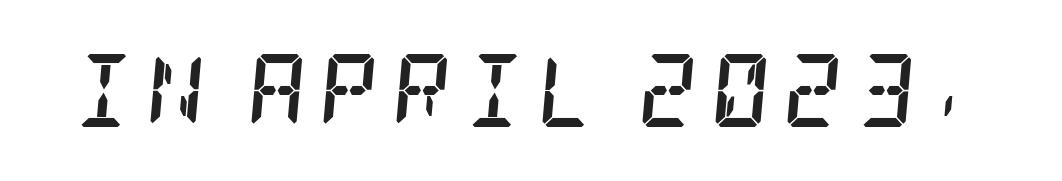
The image shows 73 px semibold, condensed serif type, italic (leaning right); set not underlined; low stroke contrast and a large x-height.
